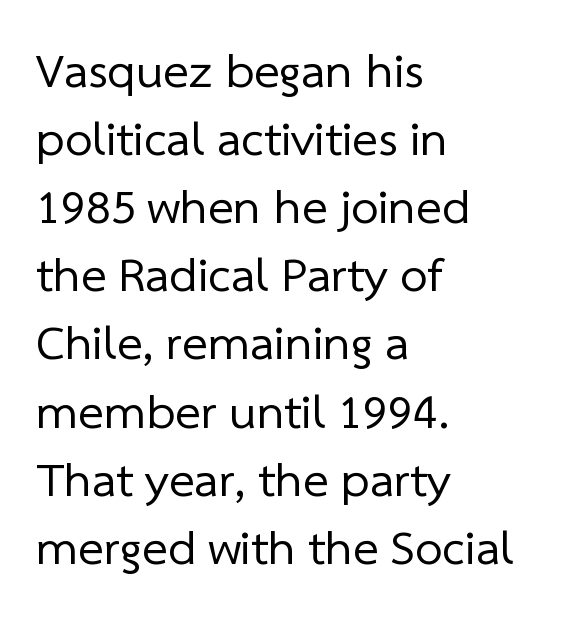
The image shows 49 px regular-weight sans-serif type; set left-aligned, normal line spacing (1.39x), normal letter spacing, not underlined; low stroke contrast and a medium x-height.
